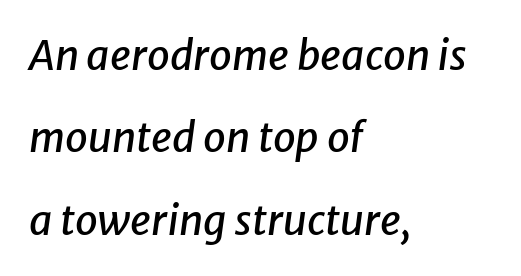
{"italic": "yes", "lean": "right", "slant_degrees": 8, "width": "normal", "stroke_contrast": "low", "x_height": "medium", "monospaced": "no", "underline": "no", "align": "left", "line_spacing": "loose", "line_spacing_ratio": 2.01, "letter_spacing": "normal", "letter_spacing_em": 0.0, "glyph_px": 41}
